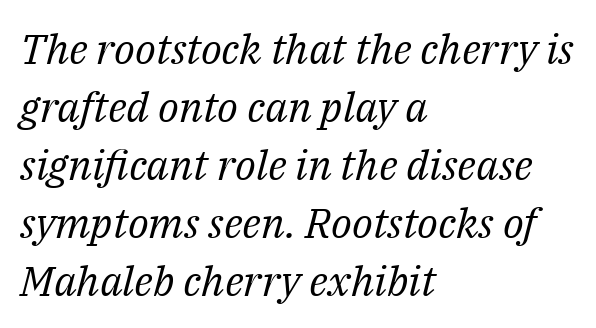
The face looks like a standard text weight, possibly lighter. Underlining? Definitely not there. Style check: oblique. The lines sit at an ordinary, default distance from one another. This sample uses plain, unmodified letter spacing.
